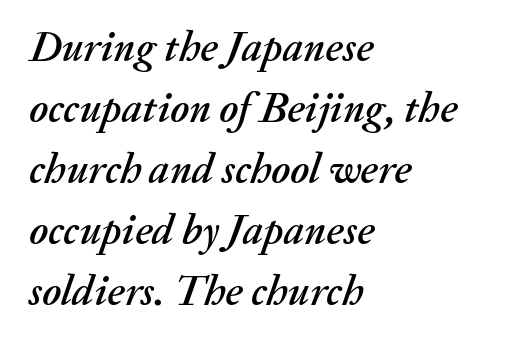
Q: Is the text italic (slanted)? A: Yes, it leans right by about 20 degrees.
Q: Is the text underlined? A: No.
Q: How is the paragraph aligned? A: Left-aligned.
Q: Is the spacing between letters normal or unusually wide? A: Normal.
Q: Is the spacing between lines tight, normal or loose? A: Normal.
Q: Width (condensed, normal, or wide)? A: Normal.
Q: Stroke contrast? A: Medium.
Q: x-height? A: Medium.
Q: Monospaced? A: No.
